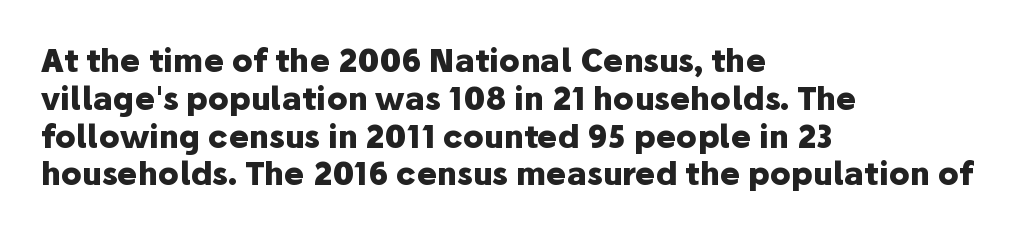
Q: Is the text bold? A: Yes.
Q: Is the text italic (slanted)? A: No, it is upright.
Q: Is the typeface a serif or a sans-serif typeface? A: Sans-serif.
Q: Is the text underlined? A: No.
Q: How is the paragraph aligned? A: Left-aligned.
Q: Is the spacing between letters normal or unusually wide? A: Normal.
Q: Width (condensed, normal, or wide)? A: Normal.
Q: Stroke contrast? A: Low.
Q: x-height? A: Medium.
Q: Monospaced? A: No.
